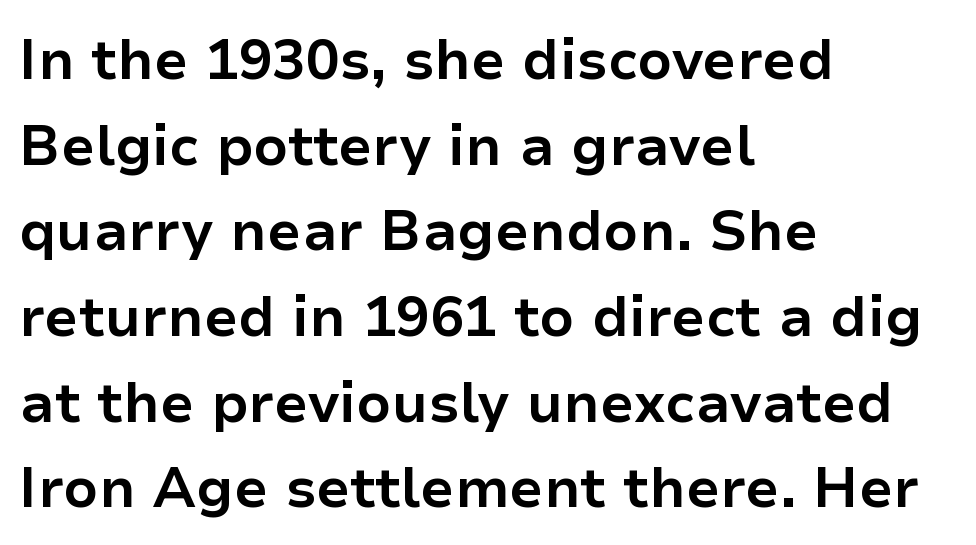
Q: Is the text bold? A: Yes.
Q: Is the text italic (slanted)? A: No, it is upright.
Q: Is the typeface a serif or a sans-serif typeface? A: Sans-serif.
Q: Is the text underlined? A: No.
Q: How is the paragraph aligned? A: Left-aligned.
Q: Is the spacing between letters normal or unusually wide? A: Normal.
Q: Is the spacing between lines tight, normal or loose? A: Normal.
Q: Width (condensed, normal, or wide)? A: Normal.
Q: Stroke contrast? A: Low.
Q: x-height? A: Medium.
Q: Monospaced? A: No.
